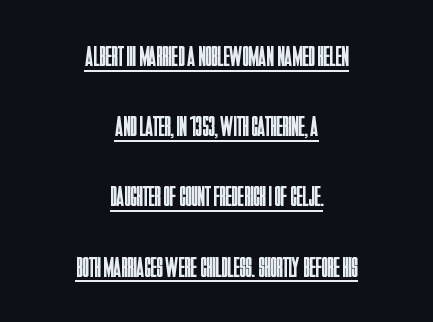
{"serif": "no", "italic": "no", "bold": "no", "weight": "regular", "width": "condensed", "stroke_contrast": "low", "x_height": "large", "monospaced": "no", "underline": "yes", "align": "center", "line_spacing": "loose", "line_spacing_ratio": 2.42, "letter_spacing": "normal", "letter_spacing_em": 0.0, "glyph_px": 29}
